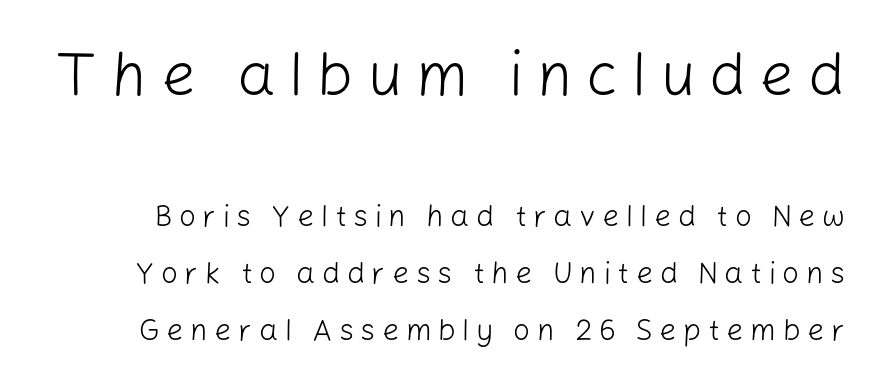
Q: Is the text bold? A: No.
Q: Is the text italic (slanted)? A: No, it is upright.
Q: Is the typeface a serif or a sans-serif typeface? A: Sans-serif.
Q: Is the text underlined? A: No.
Q: Is the spacing between letters normal or unusually wide? A: Unusually wide.
Q: Is the spacing between lines tight, normal or loose? A: Loose.
Q: Which block of text is set in a larger size, the first (top) or the second (bottom)? A: The first (top) one.
Q: Width (condensed, normal, or wide)? A: Normal.
Q: Stroke contrast? A: Low.
Q: x-height? A: Medium.
Q: Monospaced? A: No.
